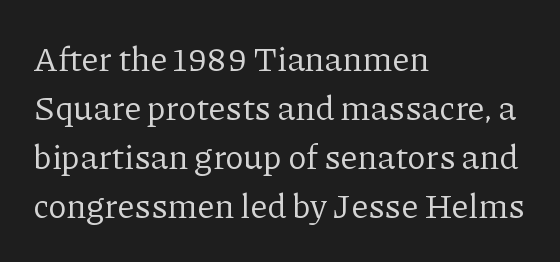
Q: Is the text bold? A: No.
Q: Is the text italic (slanted)? A: No, it is upright.
Q: Is the typeface a serif or a sans-serif typeface? A: Serif.
Q: Is the text underlined? A: No.
Q: How is the paragraph aligned? A: Left-aligned.
Q: Is the spacing between letters normal or unusually wide? A: Normal.
Q: Is the spacing between lines tight, normal or loose? A: Normal.
Q: Width (condensed, normal, or wide)? A: Normal.
Q: Stroke contrast? A: Low.
Q: x-height? A: Medium.
Q: Monospaced? A: No.
